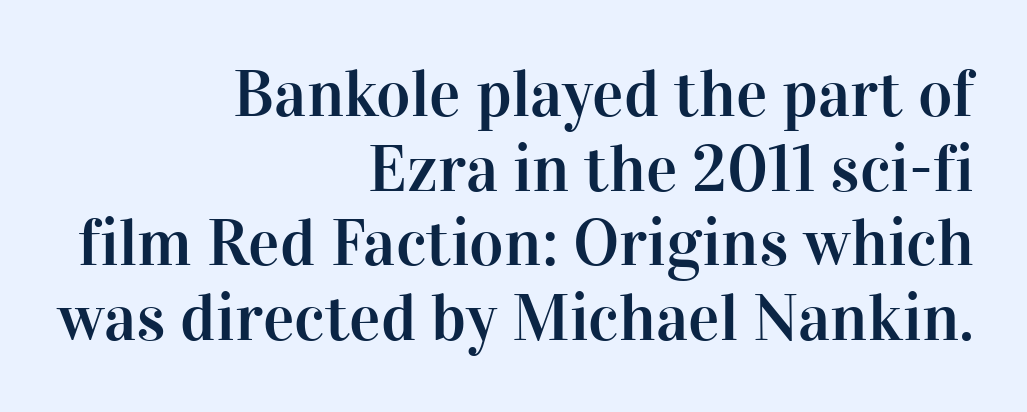
The image shows 66 px serif type, upright; set right-aligned, tight line spacing (1.13x), normal letter spacing, not underlined; high stroke contrast and a medium x-height.
